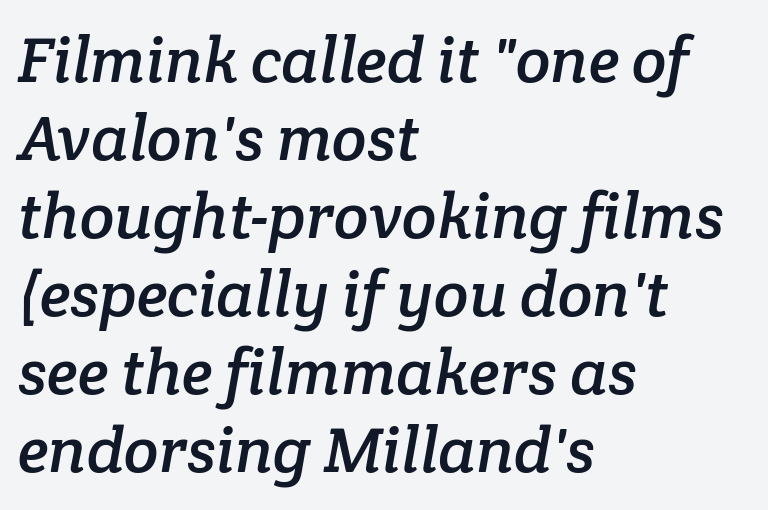
{"serif": "yes", "width": "normal", "stroke_contrast": "low", "x_height": "medium", "monospaced": "no", "underline": "no", "align": "left", "line_spacing_ratio": 1.22, "letter_spacing": "normal", "letter_spacing_em": 0.0, "glyph_px": 64}
